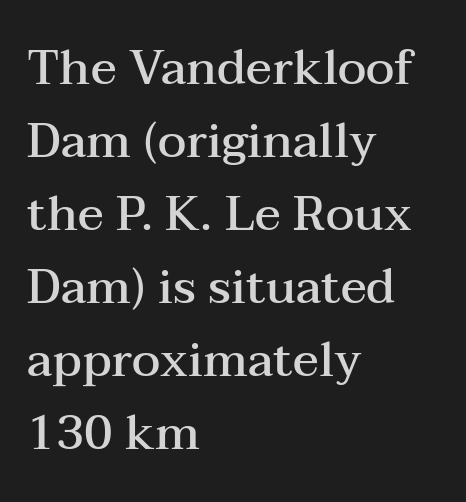
The image shows 48 px semibold, wide serif type, upright; set left-aligned, normal line spacing (1.52x), normal letter spacing, not underlined; medium stroke contrast and a medium x-height.
